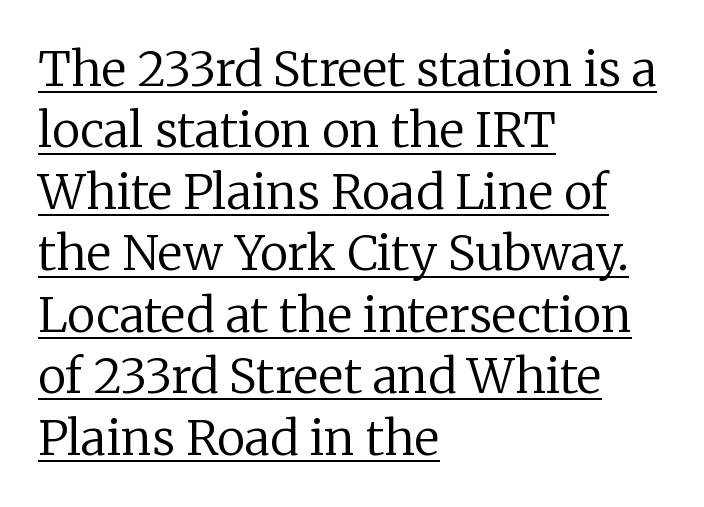
Q: Is the text bold? A: No.
Q: Is the text italic (slanted)? A: No, it is upright.
Q: Is the typeface a serif or a sans-serif typeface? A: Serif.
Q: Is the text underlined? A: Yes.
Q: How is the paragraph aligned? A: Left-aligned.
Q: Is the spacing between letters normal or unusually wide? A: Normal.
Q: Is the spacing between lines tight, normal or loose? A: Normal.
Q: Width (condensed, normal, or wide)? A: Normal.
Q: Stroke contrast? A: Low.
Q: x-height? A: Medium.
Q: Monospaced? A: No.
